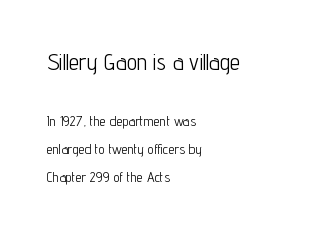
{"italic": "no", "bold": "no", "underline": "no", "align": "left", "line_spacing": "loose", "line_spacing_ratio": 2.02, "letter_spacing": "normal", "letter_spacing_em": 0.0, "larger_block": "first", "size_ratio": 1.64, "glyph_px": 23}
